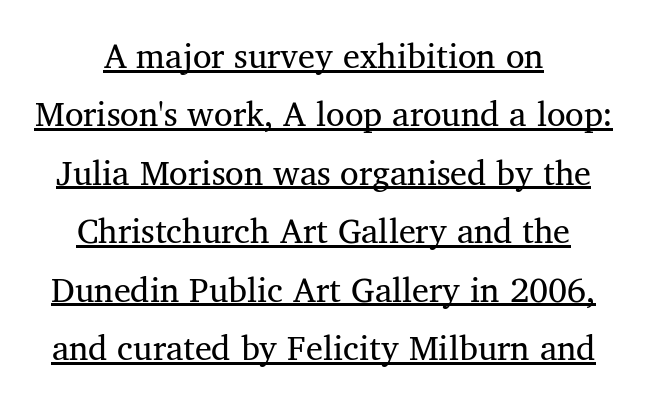
{"serif": "yes", "italic": "no", "bold": "no", "weight": "regular", "width": "normal", "stroke_contrast": "medium", "x_height": "medium", "monospaced": "no", "underline": "yes", "align": "center", "line_spacing_ratio": 1.72, "letter_spacing": "normal", "letter_spacing_em": 0.0, "glyph_px": 34}
